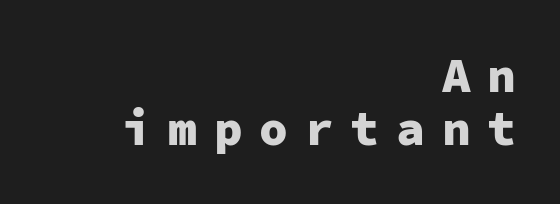
The image shows 48 px heavy sans-serif type, upright, monospaced; set right-aligned, tight line spacing (1.11x), unusually wide letter spacing (+0.35 em), not underlined; low stroke contrast and a medium x-height.
